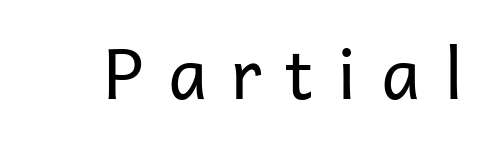
The image shows 70 px regular-weight sans-serif type, upright; set unusually wide letter spacing (+0.34 em), not underlined; low stroke contrast and a medium x-height.
